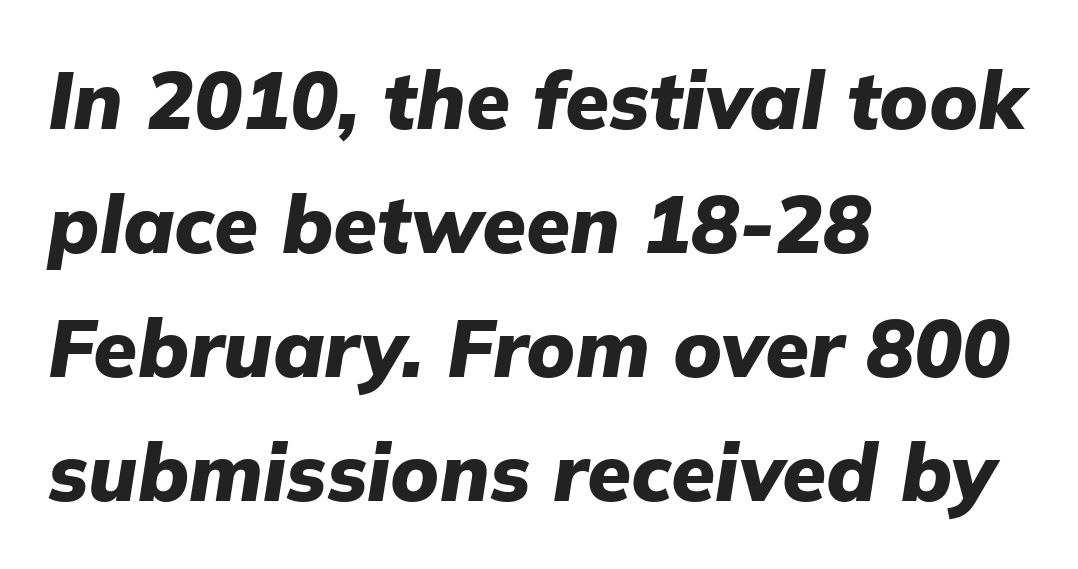
The leading is moderate, giving the passage an even texture. Lines of text with bare space underneath. Is this a fixed-width face? No — the glyphs have proportional, varying widths. Heft: maximum for text — a bold. The typesetter chose a ragged-right arrangement here. Glyph-to-glyph distance matches everyday printed text.
